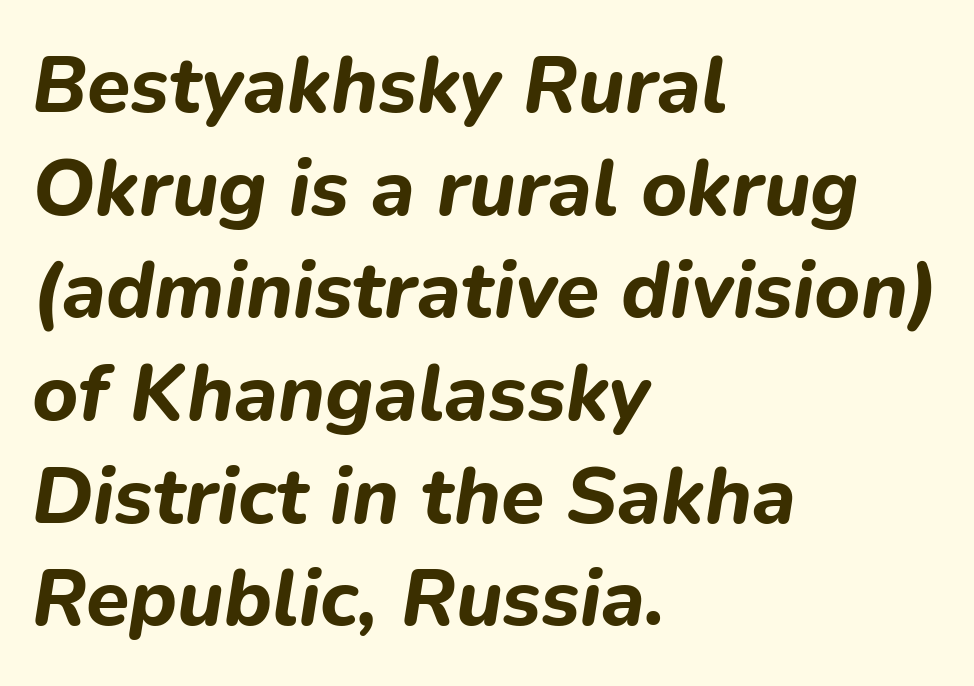
Q: Is the text bold? A: Yes.
Q: Is the text italic (slanted)? A: Yes, it leans right by about 9 degrees.
Q: Is the text underlined? A: No.
Q: How is the paragraph aligned? A: Left-aligned.
Q: Is the spacing between letters normal or unusually wide? A: Normal.
Q: Is the spacing between lines tight, normal or loose? A: Normal.
Q: Width (condensed, normal, or wide)? A: Normal.
Q: Stroke contrast? A: Low.
Q: x-height? A: Medium.
Q: Monospaced? A: No.
